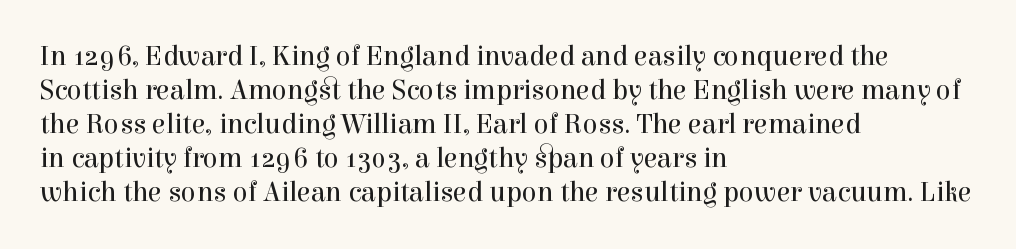
Q: Is the text bold? A: No.
Q: Is the text italic (slanted)? A: No, it is upright.
Q: Is the typeface a serif or a sans-serif typeface? A: Serif.
Q: Is the text underlined? A: No.
Q: How is the paragraph aligned? A: Left-aligned.
Q: Is the spacing between letters normal or unusually wide? A: Normal.
Q: Width (condensed, normal, or wide)? A: Normal.
Q: x-height? A: Medium.
Q: Monospaced? A: No.
